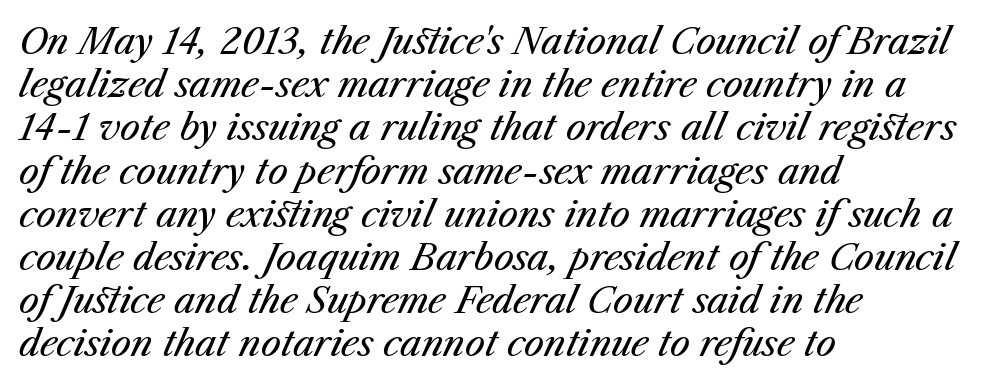
{"italic": "yes", "lean": "right", "slant_degrees": 23, "bold": "no", "weight": "regular", "width": "normal", "stroke_contrast": "medium", "x_height": "medium", "monospaced": "no", "underline": "no", "align": "left", "line_spacing_ratio": 1.2, "letter_spacing": "normal", "letter_spacing_em": 0.0, "glyph_px": 36}
